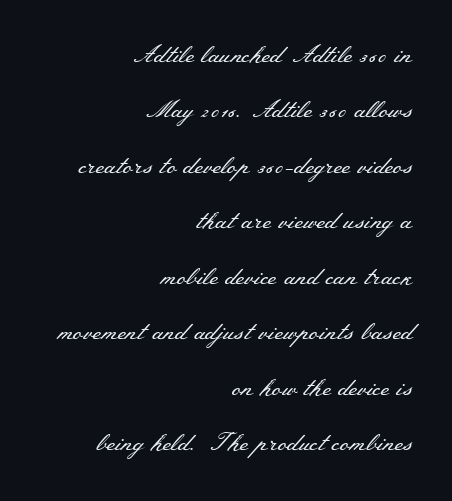
The rendering anchors every line to the right-hand side. Look at the tracking — it's just the regular setting, nothing added. No letter is thick-stroked: the sample isn't bold.
